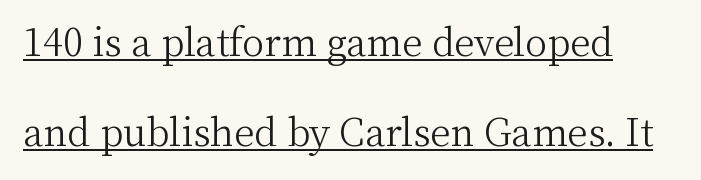
{"serif": "yes", "italic": "no", "bold": "no", "weight": "light", "width": "normal", "stroke_contrast": "medium", "x_height": "medium", "monospaced": "no", "underline": "yes", "line_spacing": "loose", "line_spacing_ratio": 2.42, "letter_spacing": "normal", "letter_spacing_em": 0.0, "glyph_px": 37}
